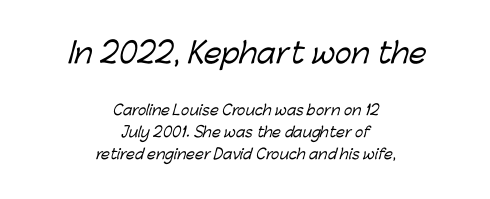
Is this a sans? Yes — the strokes have no serifs. Each word holds together tightly as a unit, with standard inter-letter gaps. Is this a fixed-width face? No — the glyphs have proportional, varying widths. Each line is balanced around a shared central axis.
